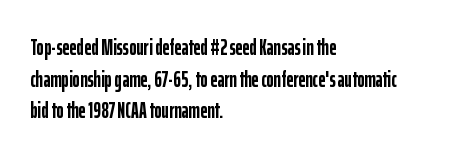
{"italic": "no", "bold": "yes", "underline": "no", "align": "left", "line_spacing": "normal", "line_spacing_ratio": 1.44, "letter_spacing": "normal", "letter_spacing_em": 0.0, "glyph_px": 22}
